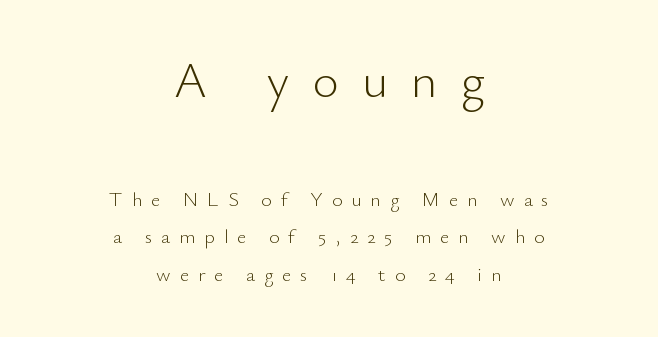
{"serif": "no", "italic": "no", "bold": "no", "weight": "light", "width": "normal", "stroke_contrast": "low", "x_height": "small", "monospaced": "no", "underline": "no", "align": "center", "line_spacing_ratio": 1.88, "letter_spacing": "wide", "letter_spacing_em": 0.45, "larger_block": "first", "size_ratio": 2.55, "glyph_px": 51}
